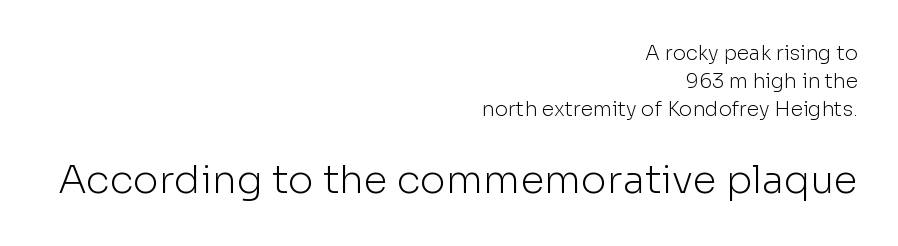
{"serif": "no", "italic": "no", "bold": "no", "weight": "light", "width": "normal", "stroke_contrast": "low", "x_height": "medium", "monospaced": "no", "underline": "no", "align": "right", "line_spacing": "normal", "line_spacing_ratio": 1.4, "letter_spacing": "normal", "letter_spacing_em": 0.0, "larger_block": "second", "size_ratio": 1.95, "glyph_px": 39}
